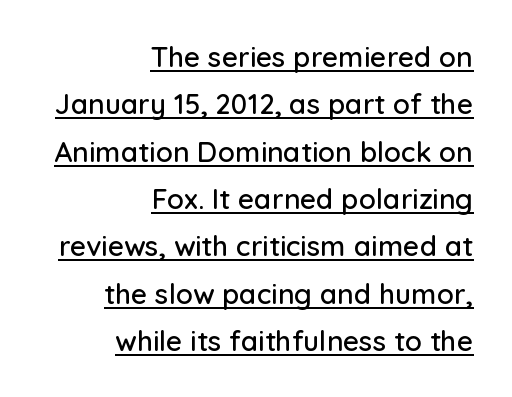
The image shows 28 px sans-serif type, upright; set right-aligned, normal line spacing (1.69x), normal letter spacing, underlined; low stroke contrast and a medium x-height.
